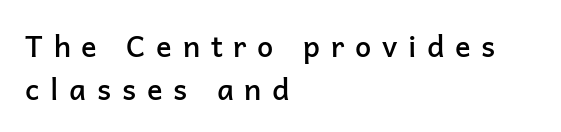
How are the letters spaced? Widely, with obvious added tracking. Weight: semibold (demi). In CSS terms this would be text-align: left. Clear beneath every line of the passage. The face used here is proportionally spaced, like ordinary book or web type.
